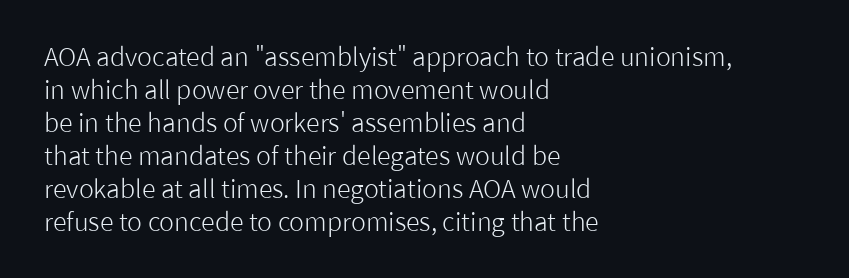
Q: Is the text bold? A: No.
Q: Is the text italic (slanted)? A: No, it is upright.
Q: Is the text underlined? A: No.
Q: How is the paragraph aligned? A: Left-aligned.
Q: Is the spacing between letters normal or unusually wide? A: Normal.
Q: Is the spacing between lines tight, normal or loose? A: Normal.
